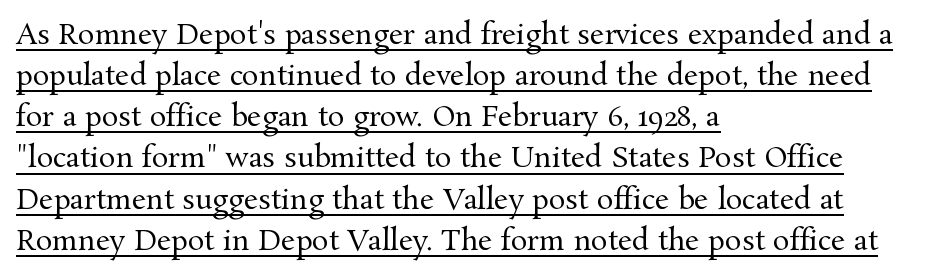
The passage shown is typeset with a serif family. When letters stand straight like this, we call the style roman or upright. Spacing verdict: proportional, widths tailored to each character. Each word holds together tightly as a unit, with standard inter-letter gaps. In designer terms, the underline attribute is active on this setting. Think standard paragraph weight, or any step lighter than that.
